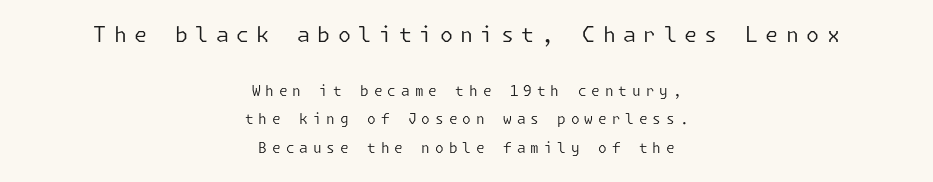
Plain, unruled lines of type. The weight tops out at a normal text grade. Someone cranked the tracking dial way up on this one. The rendering uses a large line-height, opening up the rows.
